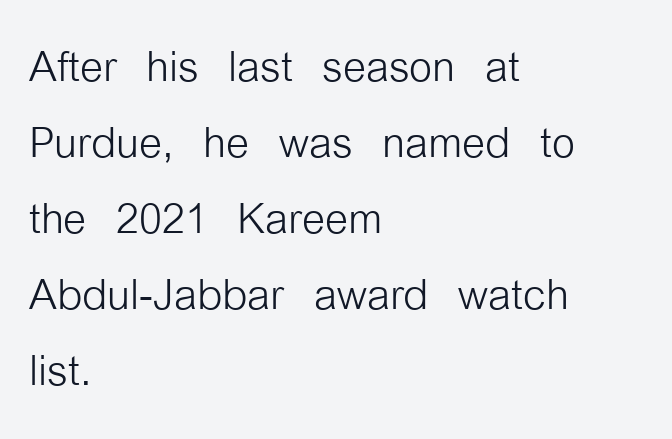
Q: Is the text bold? A: No.
Q: Is the text italic (slanted)? A: No, it is upright.
Q: Is the typeface a serif or a sans-serif typeface? A: Sans-serif.
Q: Is the text underlined? A: No.
Q: How is the paragraph aligned? A: Left-aligned.
Q: Is the spacing between letters normal or unusually wide? A: Normal.
Q: Is the spacing between lines tight, normal or loose? A: Normal.
Q: Width (condensed, normal, or wide)? A: Condensed.
Q: Stroke contrast? A: Low.
Q: x-height? A: Medium.
Q: Monospaced? A: No.
